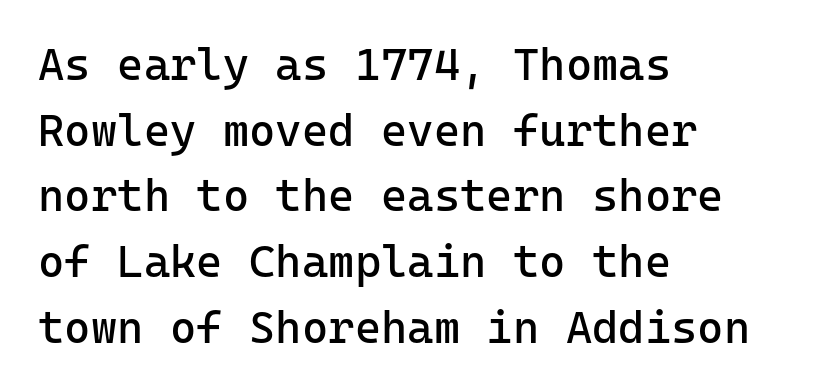
{"serif": "no", "italic": "no", "bold": "no", "weight": "regular", "width": "normal", "stroke_contrast": "low", "x_height": "medium", "monospaced": "yes", "underline": "no", "align": "left", "line_spacing": "normal", "line_spacing_ratio": 1.46, "letter_spacing": "normal", "letter_spacing_em": 0.0, "glyph_px": 45}
